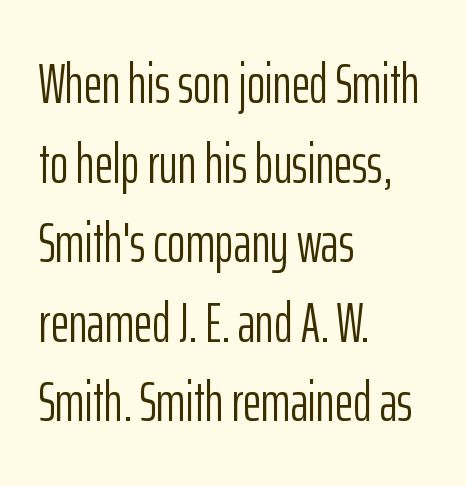
The image shows 56 px light, condensed sans-serif type, upright; set left-aligned, normal line spacing (1.42x), normal letter spacing, not underlined; low stroke contrast and a medium x-height.
